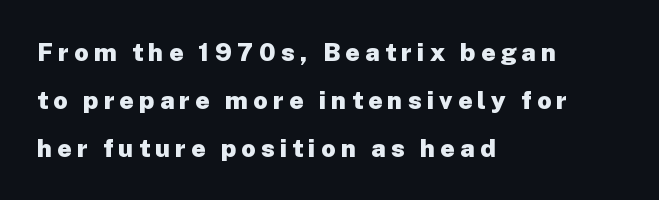
No italicization has been applied; the sample stays upright. A dark, heavy texture on the line: the type is bold. The line texture is sparse and dotted thanks to wide tracking. In terms of leading, this rendering errs on the spacious side. The lines in this sample share a left origin and differ only in where they stop. Any mark beneath the type? The region is blank.
